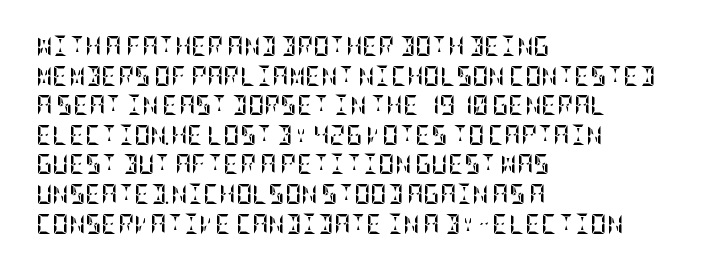
{"italic": "no", "bold": "yes", "underline": "no", "align": "left", "line_spacing": "normal", "line_spacing_ratio": 1.48, "letter_spacing": "normal", "letter_spacing_em": 0.0, "glyph_px": 20}
